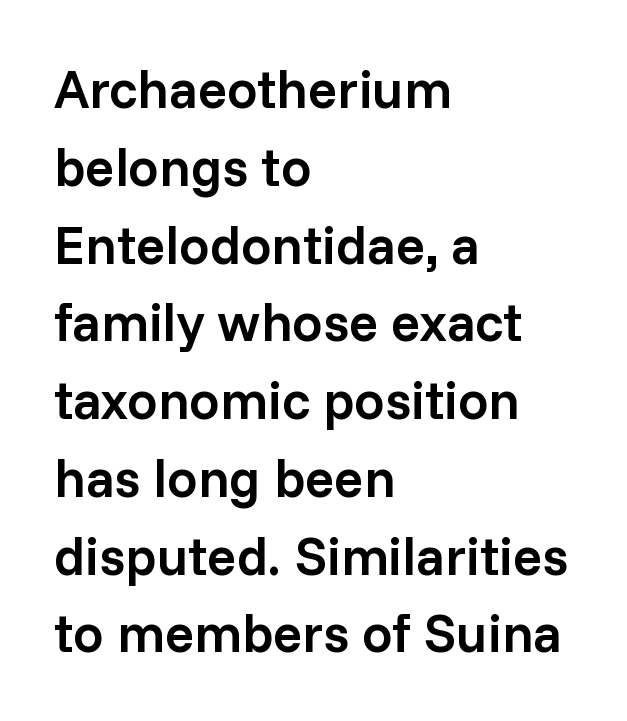
A clean baseline with only descenders dipping below it. Typographically, this falls in the sans-serif category. Every character sits straight up, as roman type does. The line-height multiplier appears to be the usual default.
